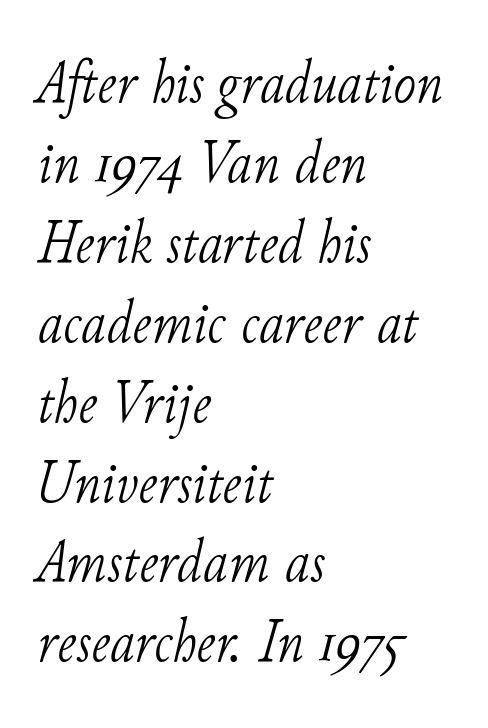
Q: Is the text bold? A: No.
Q: Is the text italic (slanted)? A: Yes, it leans right by about 11 degrees.
Q: Is the typeface a serif or a sans-serif typeface? A: Serif.
Q: Is the text underlined? A: No.
Q: How is the paragraph aligned? A: Left-aligned.
Q: Is the spacing between letters normal or unusually wide? A: Normal.
Q: Is the spacing between lines tight, normal or loose? A: Normal.
Q: Width (condensed, normal, or wide)? A: Normal.
Q: Stroke contrast? A: Low.
Q: x-height? A: Small.
Q: Monospaced? A: No.
